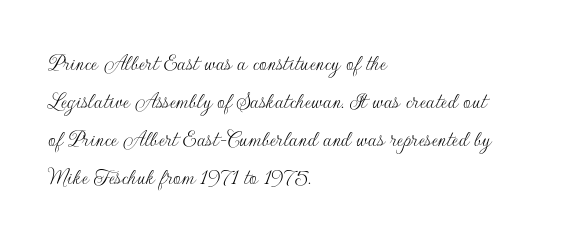
Q: Is the text bold? A: No.
Q: Is the text italic (slanted)? A: Yes.
Q: Is the text underlined? A: No.
Q: How is the paragraph aligned? A: Left-aligned.
Q: Is the spacing between letters normal or unusually wide? A: Normal.
Q: Is the spacing between lines tight, normal or loose? A: Normal.
